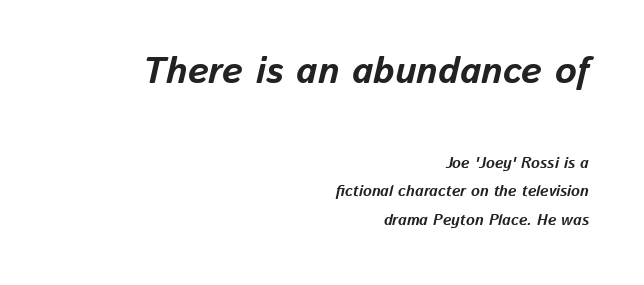
Q: Is the text bold? A: Yes.
Q: Is the text italic (slanted)? A: Yes, it leans right by about 13 degrees.
Q: Is the text underlined? A: No.
Q: How is the paragraph aligned? A: Right-aligned.
Q: Is the spacing between letters normal or unusually wide? A: Normal.
Q: Is the spacing between lines tight, normal or loose? A: Loose.
Q: Which block of text is set in a larger size, the first (top) or the second (bottom)? A: The first (top) one.
Q: Width (condensed, normal, or wide)? A: Normal.
Q: Stroke contrast? A: Low.
Q: x-height? A: Medium.
Q: Monospaced? A: No.
